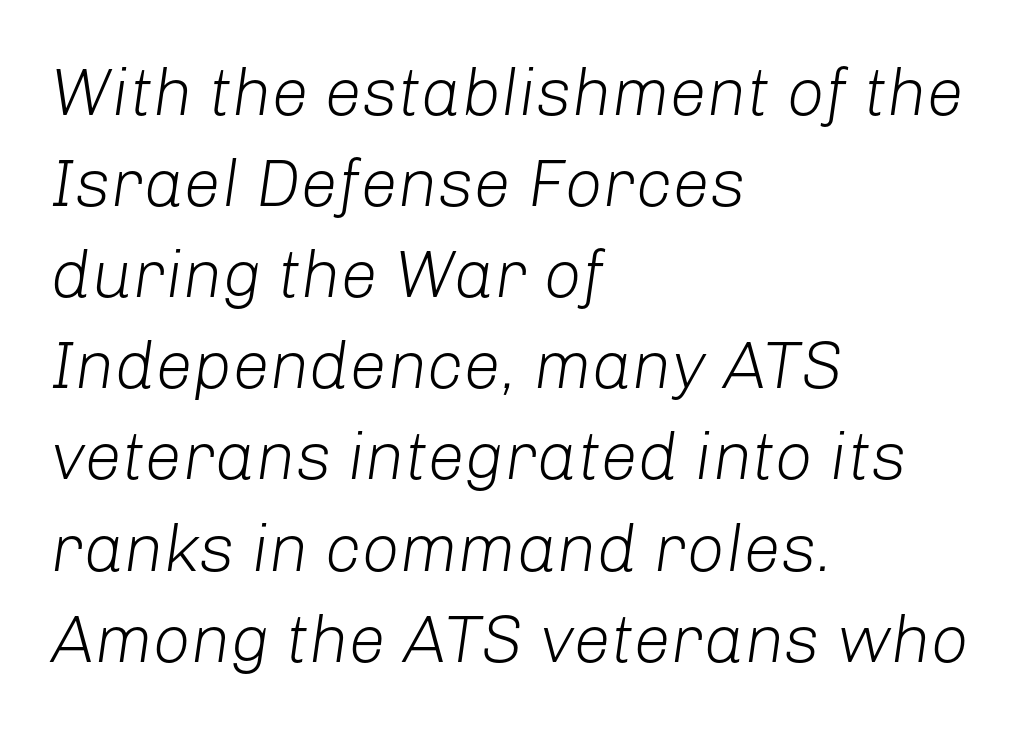
Q: Is the text bold? A: No.
Q: Is the text italic (slanted)? A: Yes, it leans right by about 8 degrees.
Q: Is the text underlined? A: No.
Q: How is the paragraph aligned? A: Left-aligned.
Q: Is the spacing between letters normal or unusually wide? A: Normal.
Q: Is the spacing between lines tight, normal or loose? A: Normal.
Q: Width (condensed, normal, or wide)? A: Normal.
Q: Stroke contrast? A: Low.
Q: x-height? A: Medium.
Q: Monospaced? A: No.
